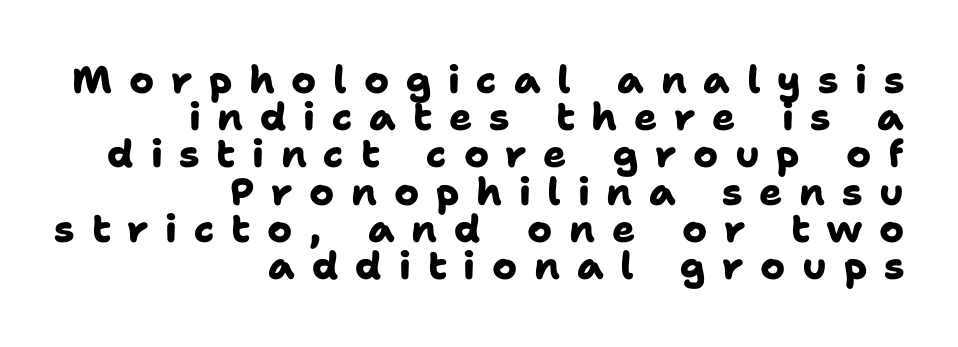
The image shows 38 px heavy sans-serif type; set right-aligned, tight line spacing (0.98x), unusually wide letter spacing (+0.44 em), not underlined; low stroke contrast and a medium x-height.
